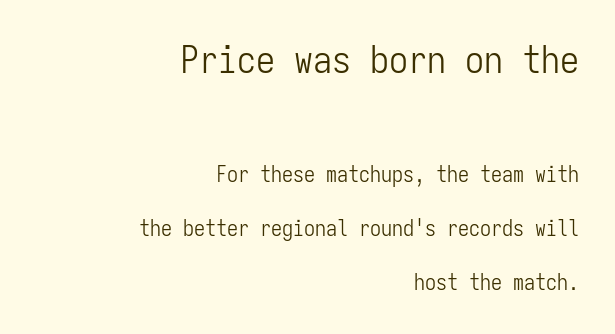
The image shows 38 px light, condensed sans-serif type, upright, monospaced; set right-aligned, loose line spacing (2.46x), normal letter spacing, not underlined; the first (top) block is 1.73x larger; low stroke contrast and a medium x-height.
